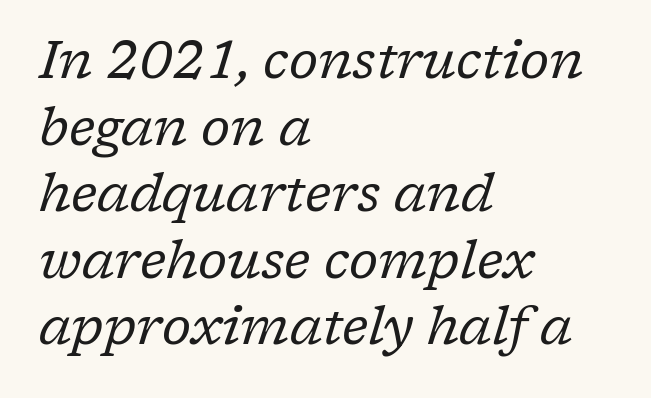
Honestly, the row spacing looks completely unremarkable. Nobody touched the tracking dial on this one. The rendering uses natural spacing where letterforms have individual widths. Check under the words: just untouched page. A light-to-regular cut is what we see here. Look at the bottom of the vertical strokes: they flare into serifs here.
